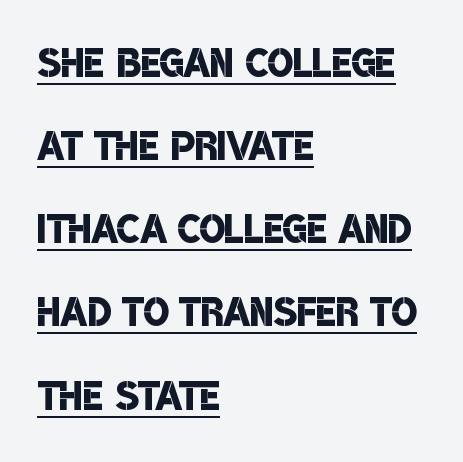
{"serif": "no", "bold": "semi", "weight": "semibold", "width": "condensed", "stroke_contrast": "low", "x_height": "large", "monospaced": "no", "underline": "yes", "align": "left", "line_spacing": "normal", "line_spacing_ratio": 1.54, "letter_spacing": "normal", "letter_spacing_em": 0.0, "glyph_px": 54}
